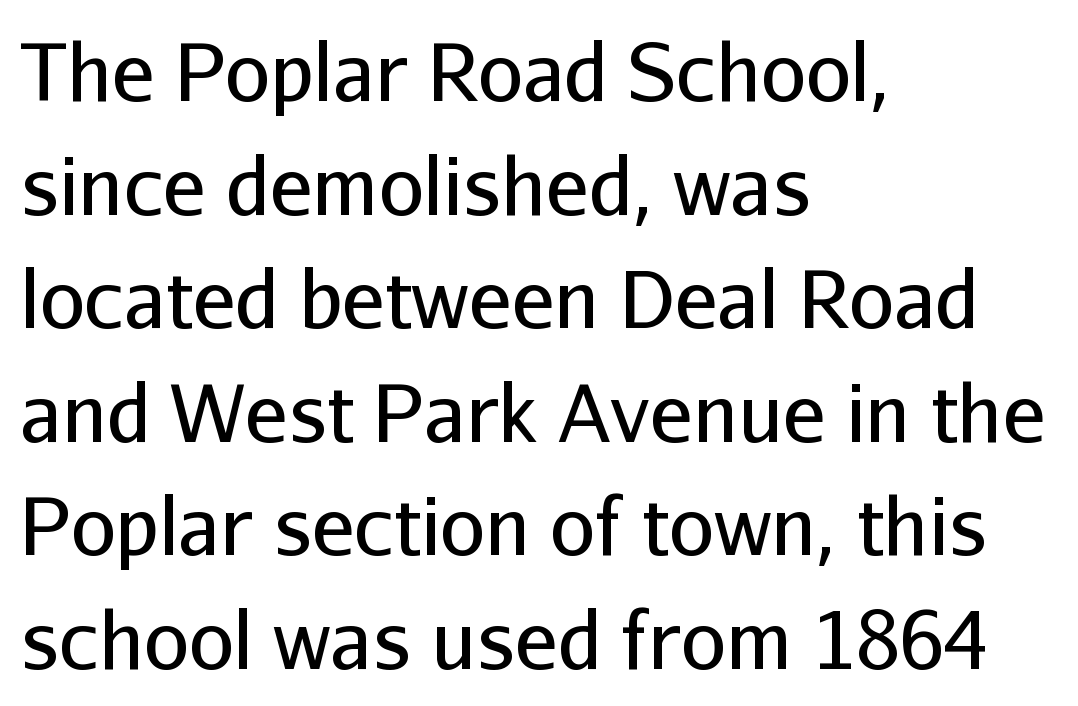
Q: Is the text bold? A: No.
Q: Is the text italic (slanted)? A: No, it is upright.
Q: Is the typeface a serif or a sans-serif typeface? A: Sans-serif.
Q: Is the text underlined? A: No.
Q: How is the paragraph aligned? A: Left-aligned.
Q: Is the spacing between letters normal or unusually wide? A: Normal.
Q: Is the spacing between lines tight, normal or loose? A: Normal.
Q: Width (condensed, normal, or wide)? A: Normal.
Q: Stroke contrast? A: Low.
Q: x-height? A: Medium.
Q: Monospaced? A: No.
